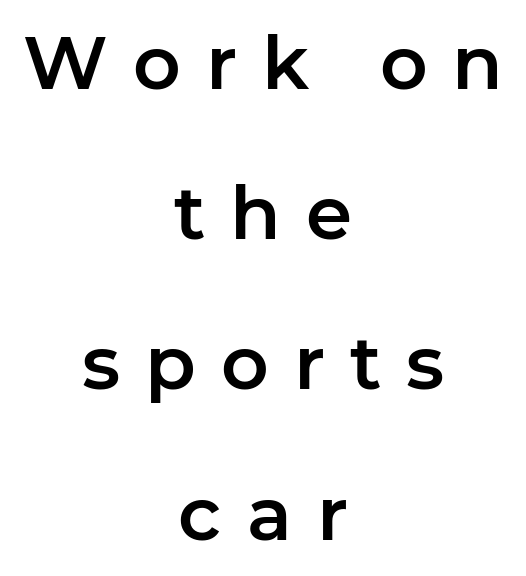
The rendering uses natural spacing where letterforms have individual widths. Decoration check: the copy has no underline. Someone cranked the tracking dial way up on this one. These lines stack symmetrically, like a column narrowing and widening about its center.
